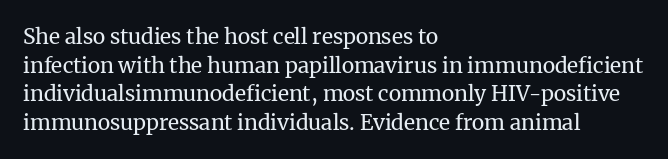
The image shows 21 px text type, upright; set left-aligned, normal line spacing (1.36x), normal letter spacing, not underlined.
